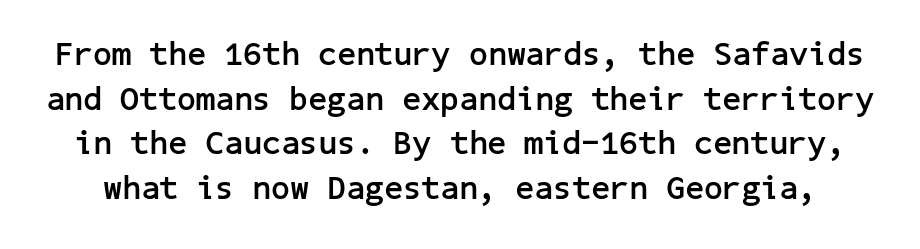
Leading: standard. The rendering uses a bold face; every stroke is thick and dark. Anything drawn beneath the words? Only blank space. Nothing unusual about the tracking: characters are spaced as the font intends. This is the regular roman posture of the typeface. The letters carry no serifs — their stems end cleanly without finishing strokes.
